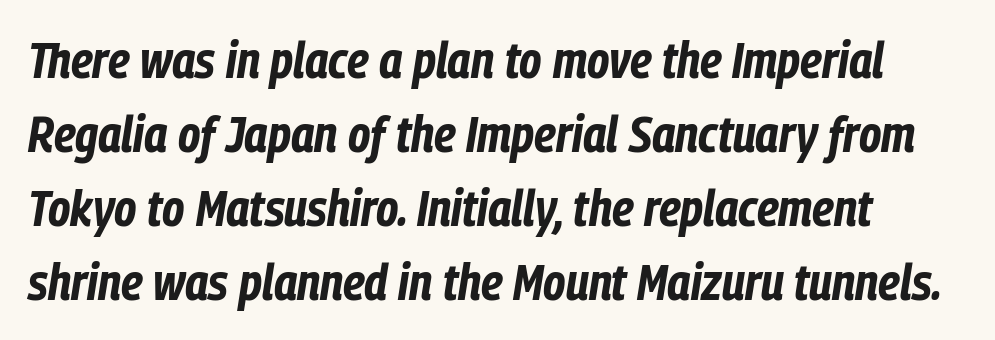
Q: Is the text bold? A: Yes.
Q: Is the text italic (slanted)? A: Yes, it leans right by about 9 degrees.
Q: Is the text underlined? A: No.
Q: How is the paragraph aligned? A: Left-aligned.
Q: Is the spacing between letters normal or unusually wide? A: Normal.
Q: Is the spacing between lines tight, normal or loose? A: Normal.
Q: Width (condensed, normal, or wide)? A: Condensed.
Q: Stroke contrast? A: Low.
Q: x-height? A: Medium.
Q: Monospaced? A: No.
